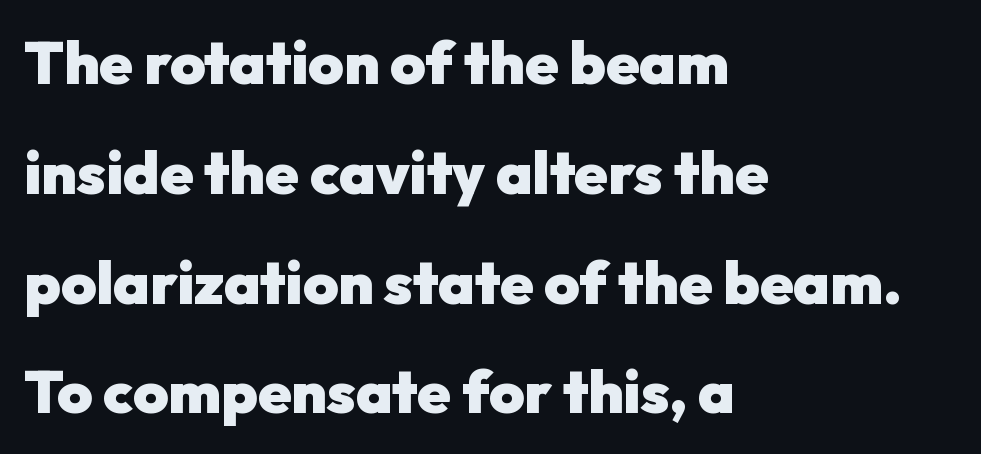
Posture: vertical. Line starts are locked; line ends wander. The tracking reads as untouched default to a designer's eye. In terms of weight, the rendering is a true, heavy bold.
